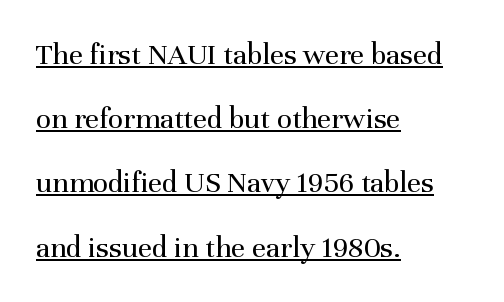
Q: Is the text bold? A: No.
Q: Is the text italic (slanted)? A: No, it is upright.
Q: Is the typeface a serif or a sans-serif typeface? A: Serif.
Q: Is the text underlined? A: Yes.
Q: How is the paragraph aligned? A: Left-aligned.
Q: Is the spacing between letters normal or unusually wide? A: Normal.
Q: Is the spacing between lines tight, normal or loose? A: Loose.
Q: Width (condensed, normal, or wide)? A: Normal.
Q: Stroke contrast? A: Medium.
Q: x-height? A: Medium.
Q: Monospaced? A: No.
